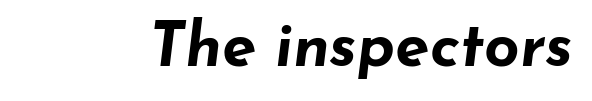
{"italic": "yes", "lean": "right", "slant_degrees": 7, "bold": "yes", "weight": "bold", "width": "wide", "stroke_contrast": "low", "x_height": "small", "monospaced": "no", "underline": "no", "letter_spacing": "normal", "letter_spacing_em": 0.0, "glyph_px": 62}
